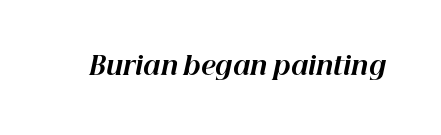
{"italic": "yes", "lean": "right", "slant_degrees": 12, "bold": "yes", "underline": "no", "letter_spacing": "normal", "letter_spacing_em": 0.0, "glyph_px": 25}
